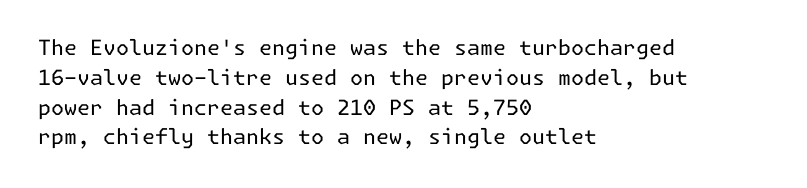
Quick note: interline space is typical. Nothing unusual about the tracking: characters are spaced as the font intends. Unmarked baselines from the first word to the last. No italicization has been applied; the sample stays upright.
